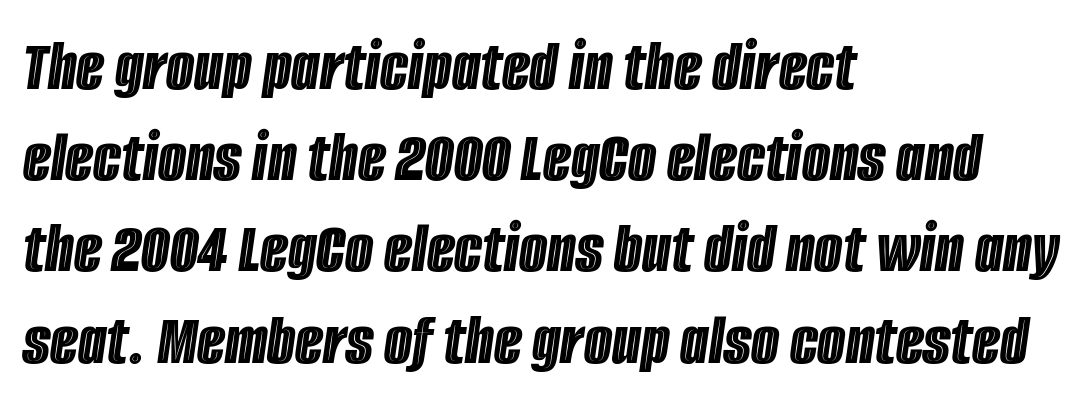
{"italic": "yes", "lean": "right", "slant_degrees": 8, "width": "condensed", "x_height": "large", "monospaced": "no", "underline": "no", "align": "left", "line_spacing": "normal", "line_spacing_ratio": 1.25, "letter_spacing": "normal", "letter_spacing_em": 0.0, "glyph_px": 73}
